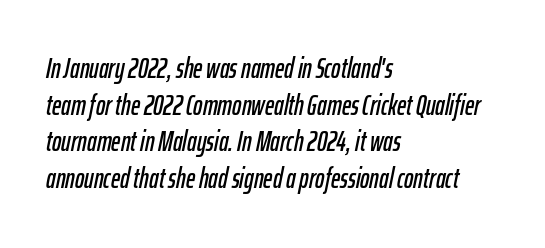
The block of text has a typical density, with ordinary space between rows. Nobody touched the tracking dial on this one. The lines are quadded left. The passage shown is typed in a proportional face where columns would drift.
